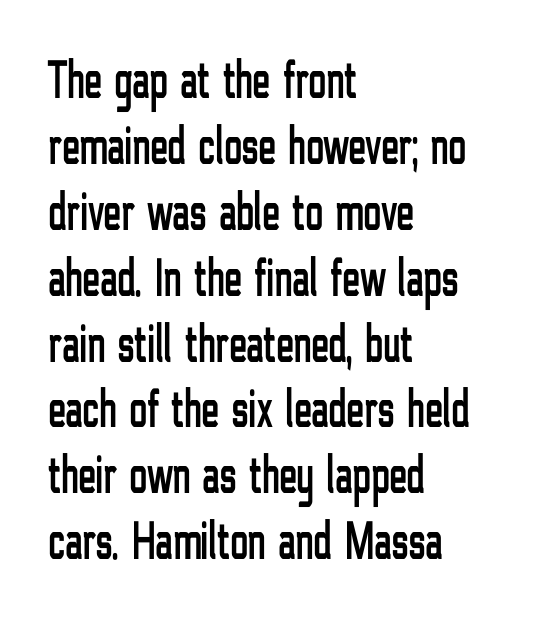
The image shows 54 px condensed sans-serif type, upright; set left-aligned, line spacing 1.22x, normal letter spacing, not underlined; low stroke contrast and a medium x-height.
